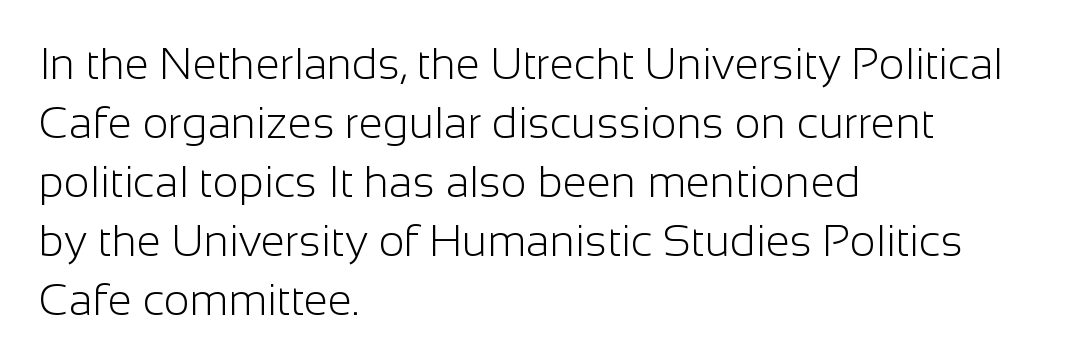
Q: Is the text bold? A: No.
Q: Is the text italic (slanted)? A: No, it is upright.
Q: Is the typeface a serif or a sans-serif typeface? A: Sans-serif.
Q: Is the text underlined? A: No.
Q: How is the paragraph aligned? A: Left-aligned.
Q: Is the spacing between letters normal or unusually wide? A: Normal.
Q: Is the spacing between lines tight, normal or loose? A: Normal.
Q: Width (condensed, normal, or wide)? A: Normal.
Q: Stroke contrast? A: Low.
Q: x-height? A: Medium.
Q: Monospaced? A: No.
